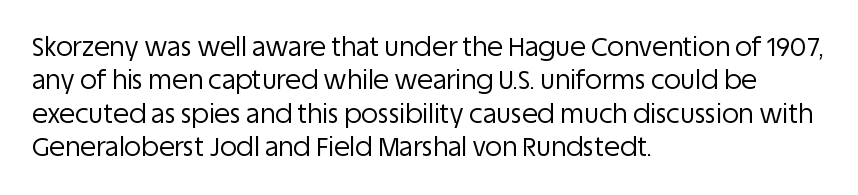
The image shows 26 px text type, upright; set left-aligned, normal line spacing (1.28x), normal letter spacing, not underlined.
